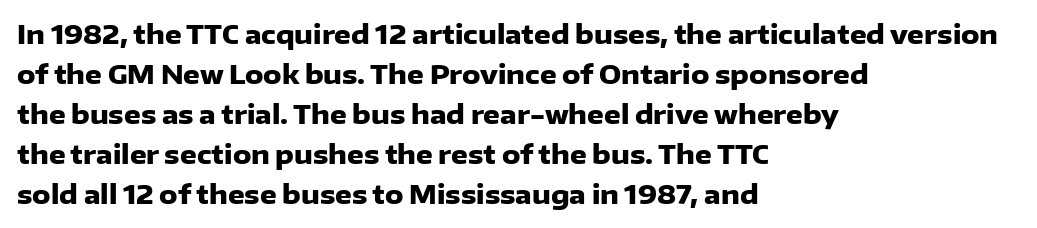
Q: Is the text bold? A: Yes.
Q: Is the text italic (slanted)? A: No, it is upright.
Q: Is the text underlined? A: No.
Q: How is the paragraph aligned? A: Left-aligned.
Q: Is the spacing between letters normal or unusually wide? A: Normal.
Q: Is the spacing between lines tight, normal or loose? A: Normal.
